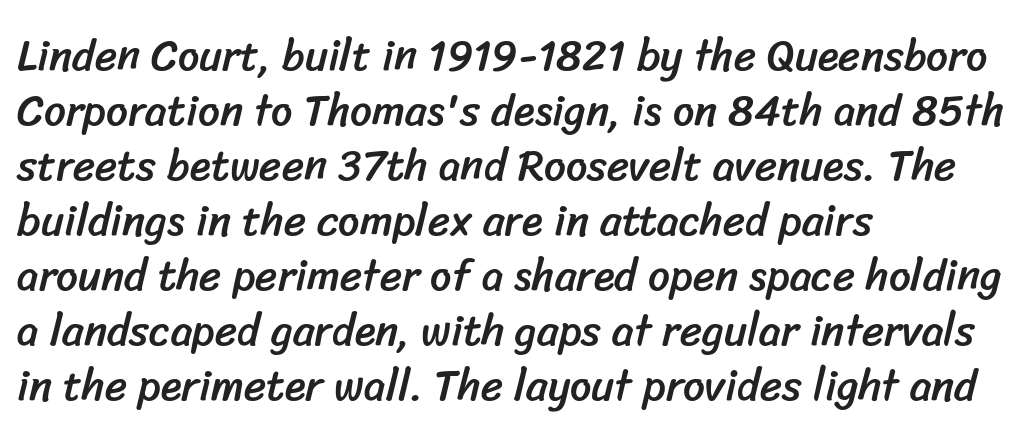
{"serif": "no", "width": "normal", "stroke_contrast": "low", "x_height": "medium", "monospaced": "no", "underline": "no", "align": "left", "line_spacing": "normal", "line_spacing_ratio": 1.28, "letter_spacing": "normal", "letter_spacing_em": 0.0, "glyph_px": 43}
